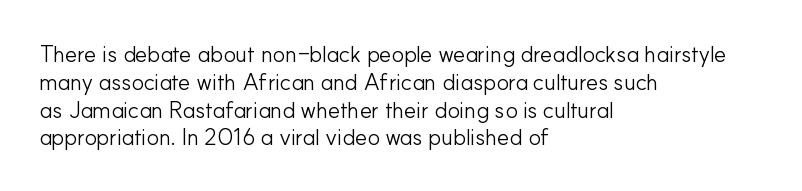
{"italic": "no", "bold": "no", "underline": "no", "align": "left", "line_spacing_ratio": 1.21, "letter_spacing": "normal", "letter_spacing_em": 0.0, "glyph_px": 23}
